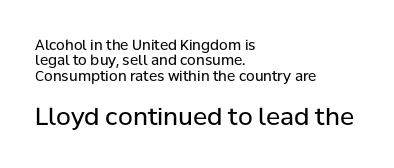
{"italic": "no", "bold": "no", "underline": "no", "align": "left", "line_spacing": "tight", "line_spacing_ratio": 1.09, "letter_spacing": "normal", "letter_spacing_em": 0.0, "larger_block": "second", "size_ratio": 1.71, "glyph_px": 24}
